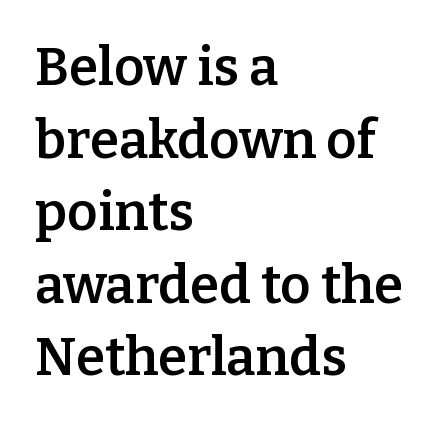
Q: Is the text bold? A: Semi-bold.
Q: Is the text italic (slanted)? A: No, it is upright.
Q: Is the typeface a serif or a sans-serif typeface? A: Serif.
Q: Is the text underlined? A: No.
Q: How is the paragraph aligned? A: Left-aligned.
Q: Is the spacing between letters normal or unusually wide? A: Normal.
Q: Is the spacing between lines tight, normal or loose? A: Normal.
Q: Width (condensed, normal, or wide)? A: Normal.
Q: Stroke contrast? A: Low.
Q: x-height? A: Medium.
Q: Monospaced? A: No.
